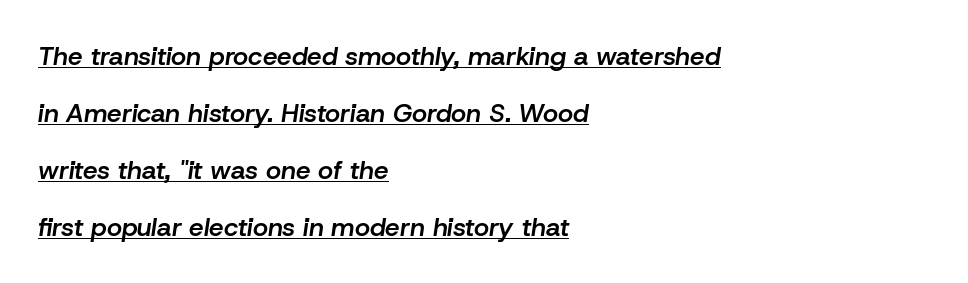
The image shows 26 px text type, italic (leaning right); set left-aligned, loose line spacing (2.19x), normal letter spacing, underlined.
